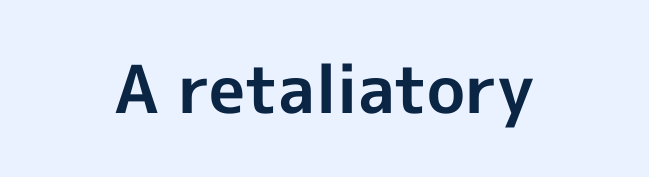
The image shows 66 px bold sans-serif type, upright; set centered, normal letter spacing, not underlined; a medium x-height.
